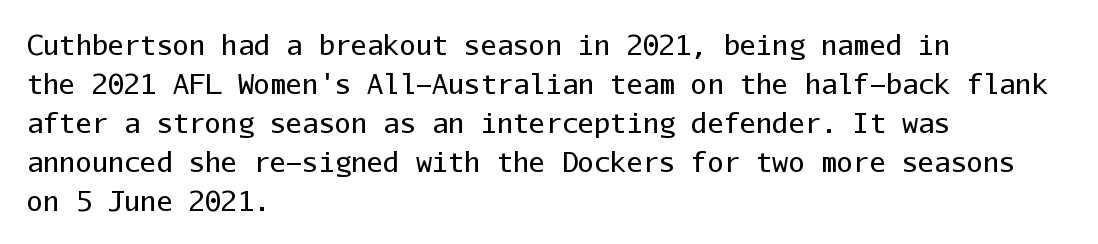
Q: Is the text bold? A: No.
Q: Is the text italic (slanted)? A: No, it is upright.
Q: Is the text underlined? A: No.
Q: How is the paragraph aligned? A: Left-aligned.
Q: Is the spacing between letters normal or unusually wide? A: Normal.
Q: Is the spacing between lines tight, normal or loose? A: Normal.
